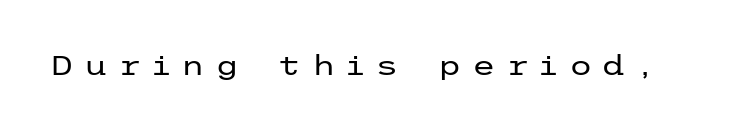
{"italic": "no", "bold": "no", "underline": "no", "letter_spacing": "wide", "letter_spacing_em": 0.38, "glyph_px": 27}
